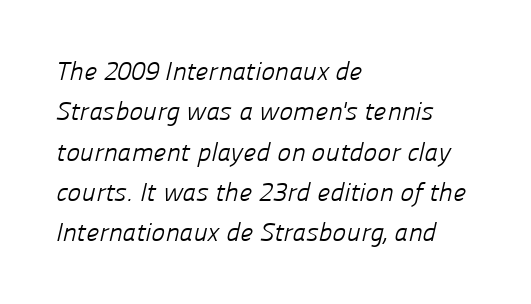
The image shows 26 px text type; set left-aligned, normal line spacing (1.55x), normal letter spacing, not underlined.
